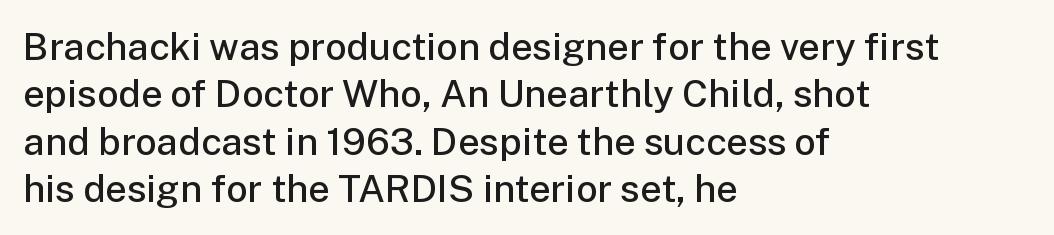
{"serif": "no", "italic": "no", "bold": "semi", "weight": "semibold", "width": "normal", "stroke_contrast": "low", "x_height": "medium", "monospaced": "no", "underline": "no", "align": "left", "line_spacing": "normal", "line_spacing_ratio": 1.25, "letter_spacing": "normal", "letter_spacing_em": 0.0, "glyph_px": 38}
